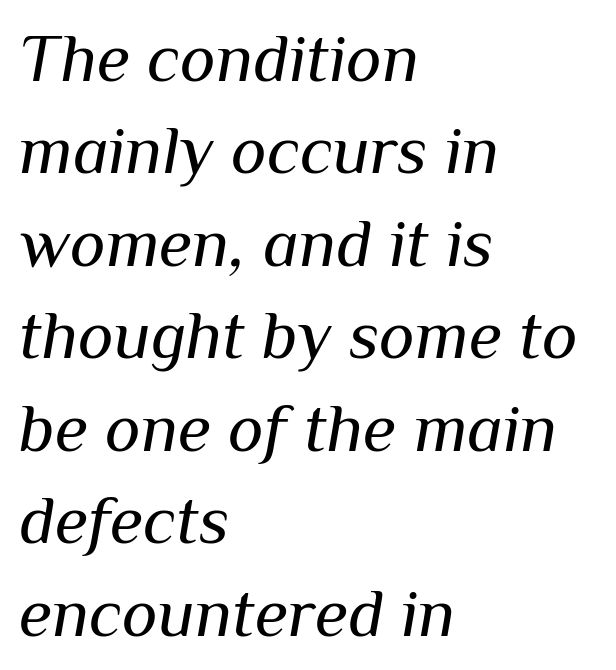
The typeface has the unassuming heft of standard copy or less. Leading matches the norm, producing a regular column. Proportional: the letters do not fall into vertical columns. Has an underline been added? It has not.
